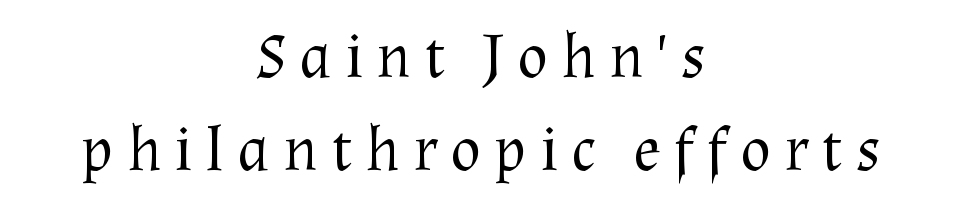
{"italic": "no", "bold": "no", "weight": "regular", "width": "normal", "stroke_contrast": "medium", "x_height": "medium", "monospaced": "no", "underline": "no", "align": "center", "line_spacing": "normal", "line_spacing_ratio": 1.45, "letter_spacing": "wide", "letter_spacing_em": 0.2, "glyph_px": 64}
